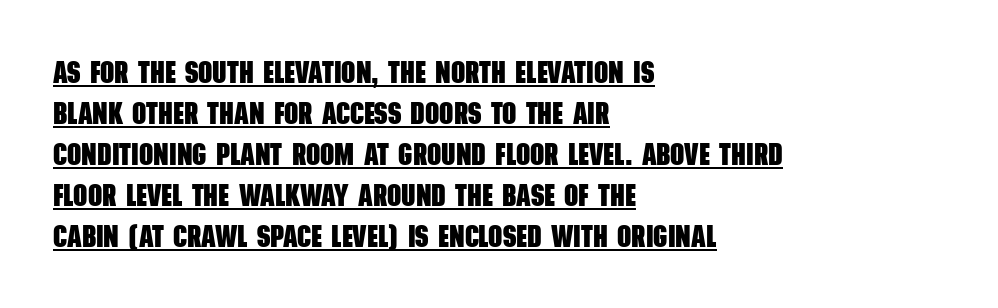
The image shows 31 px heavy, condensed sans-serif type; set left-aligned, normal line spacing (1.32x), normal letter spacing, underlined; low stroke contrast and a large x-height.
